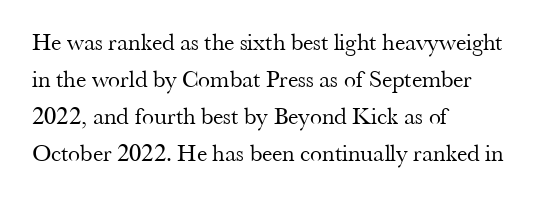
The image shows 24 px text type, upright; set left-aligned, normal line spacing (1.54x), normal letter spacing, not underlined.
